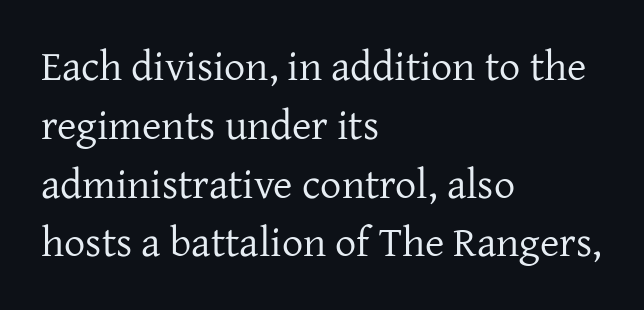
Q: Is the text bold? A: No.
Q: Is the text italic (slanted)? A: No, it is upright.
Q: Is the typeface a serif or a sans-serif typeface? A: Serif.
Q: Is the text underlined? A: No.
Q: How is the paragraph aligned? A: Left-aligned.
Q: Is the spacing between letters normal or unusually wide? A: Normal.
Q: Is the spacing between lines tight, normal or loose? A: Normal.
Q: Width (condensed, normal, or wide)? A: Normal.
Q: Stroke contrast? A: Low.
Q: x-height? A: Medium.
Q: Monospaced? A: No.
